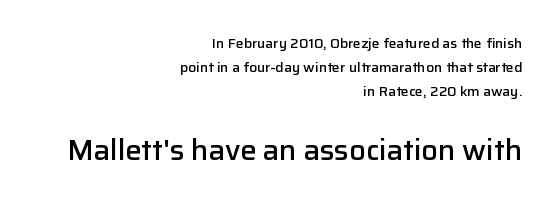
{"serif": "no", "italic": "no", "bold": "semi", "weight": "semibold", "width": "normal", "stroke_contrast": "low", "x_height": "medium", "monospaced": "no", "underline": "no", "align": "right", "line_spacing_ratio": 1.72, "letter_spacing": "normal", "letter_spacing_em": 0.0, "larger_block": "second", "size_ratio": 2.07, "glyph_px": 29}
